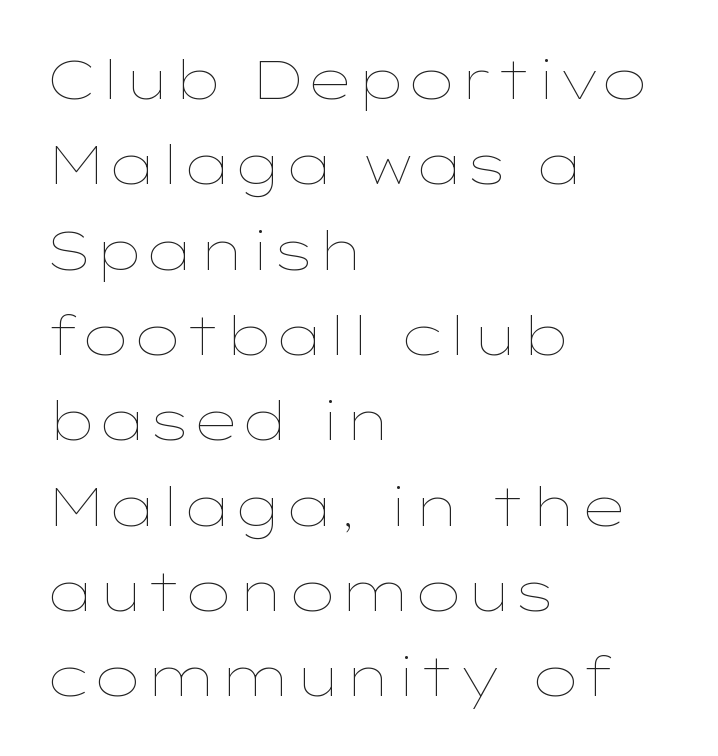
Q: Is the text bold? A: No.
Q: Is the text italic (slanted)? A: No, it is upright.
Q: Is the text underlined? A: No.
Q: How is the paragraph aligned? A: Left-aligned.
Q: Is the spacing between letters normal or unusually wide? A: Normal.
Q: Is the spacing between lines tight, normal or loose? A: Normal.
Q: Width (condensed, normal, or wide)? A: Wide.
Q: Stroke contrast? A: Low.
Q: x-height? A: Medium.
Q: Monospaced? A: No.
